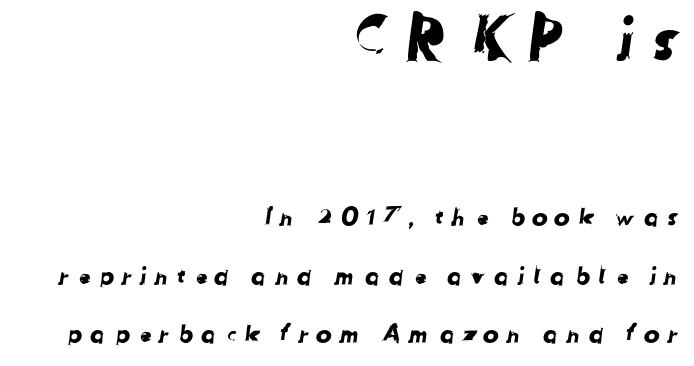
Q: Is the typeface a serif or a sans-serif typeface? A: Sans-serif.
Q: Is the text underlined? A: No.
Q: How is the paragraph aligned? A: Right-aligned.
Q: Is the spacing between letters normal or unusually wide? A: Unusually wide.
Q: Is the spacing between lines tight, normal or loose? A: Loose.
Q: Which block of text is set in a larger size, the first (top) or the second (bottom)? A: The first (top) one.
Q: Width (condensed, normal, or wide)? A: Normal.
Q: Stroke contrast? A: Low.
Q: x-height? A: Medium.
Q: Monospaced? A: No.
